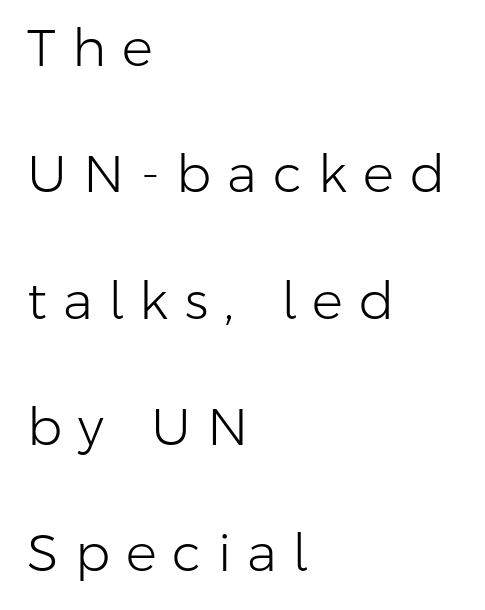
The image shows 52 px light sans-serif type, upright; set left-aligned, loose line spacing (2.43x), unusually wide letter spacing (+0.31 em), not underlined; low stroke contrast and a medium x-height.
